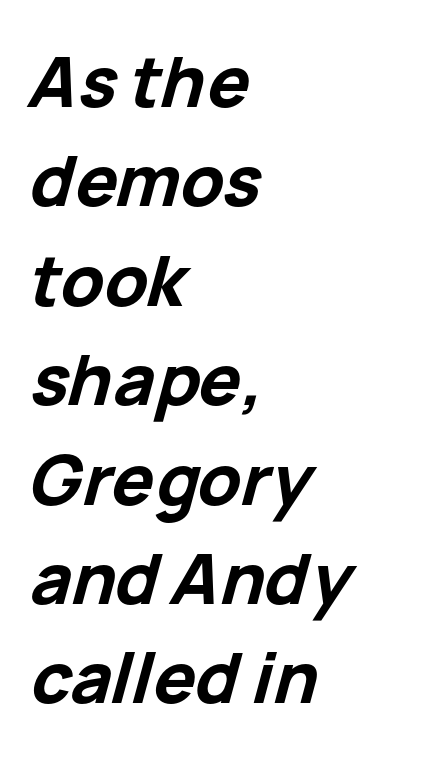
{"italic": "yes", "lean": "right", "slant_degrees": 15, "bold": "yes", "weight": "bold", "width": "normal", "stroke_contrast": "low", "x_height": "medium", "monospaced": "no", "underline": "no", "align": "left", "line_spacing": "normal", "line_spacing_ratio": 1.42, "letter_spacing": "normal", "letter_spacing_em": 0.0, "glyph_px": 70}
